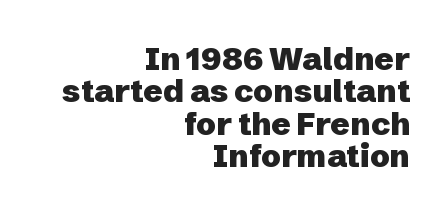
Q: Is the text bold? A: Yes.
Q: Is the text italic (slanted)? A: No, it is upright.
Q: Is the typeface a serif or a sans-serif typeface? A: Sans-serif.
Q: Is the text underlined? A: No.
Q: How is the paragraph aligned? A: Right-aligned.
Q: Is the spacing between letters normal or unusually wide? A: Normal.
Q: Is the spacing between lines tight, normal or loose? A: Tight.
Q: Width (condensed, normal, or wide)? A: Normal.
Q: Stroke contrast? A: Low.
Q: x-height? A: Medium.
Q: Monospaced? A: No.
